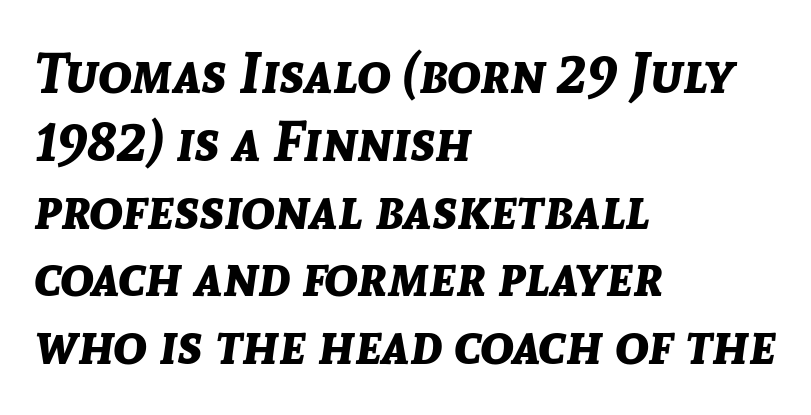
The image shows 56 px bold type, italic (leaning right); set left-aligned, line spacing 1.21x, normal letter spacing, not underlined; low stroke contrast and a medium x-height.
